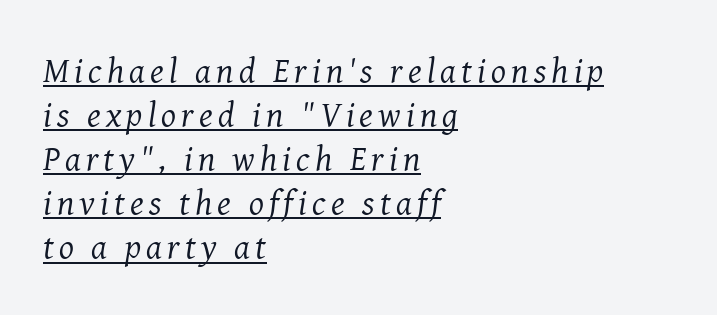
The image shows 35 px regular-weight serif type, italic (leaning right); set left-aligned, normal line spacing (1.26x), underlined; medium stroke contrast and a medium x-height.
